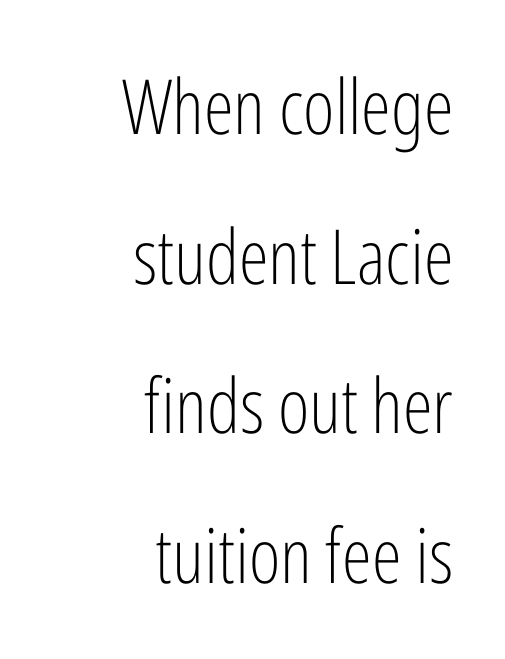
{"serif": "no", "italic": "no", "bold": "no", "weight": "light", "width": "condensed", "stroke_contrast": "low", "x_height": "medium", "monospaced": "no", "underline": "no", "align": "right", "line_spacing": "loose", "line_spacing_ratio": 1.97, "letter_spacing": "normal", "letter_spacing_em": 0.0, "glyph_px": 76}
